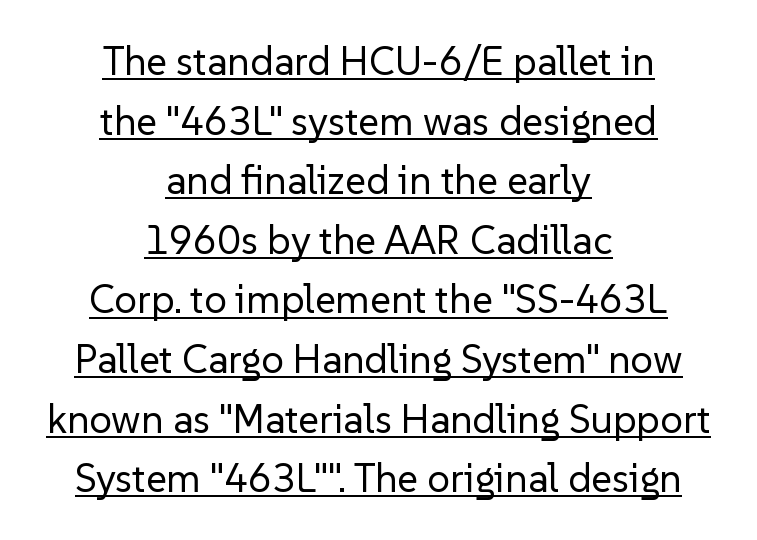
You can see a thin bar hugging the bottom of the glyphs. Posture: vertical. Note: no serifs on the glyphs. The face used here is proportionally spaced, like ordinary book or web type. Leftover space on each line is divided equally before and after the words. Look at the tracking — it's just the regular setting, nothing added.
